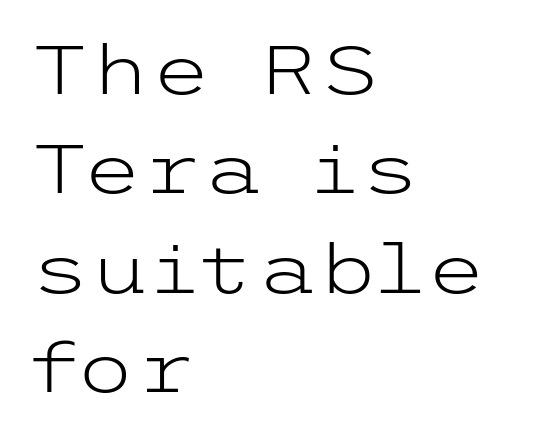
The image shows 69 px light, wide sans-serif type, upright; set left-aligned, normal line spacing (1.44x), normal letter spacing, not underlined; low stroke contrast and a medium x-height.
